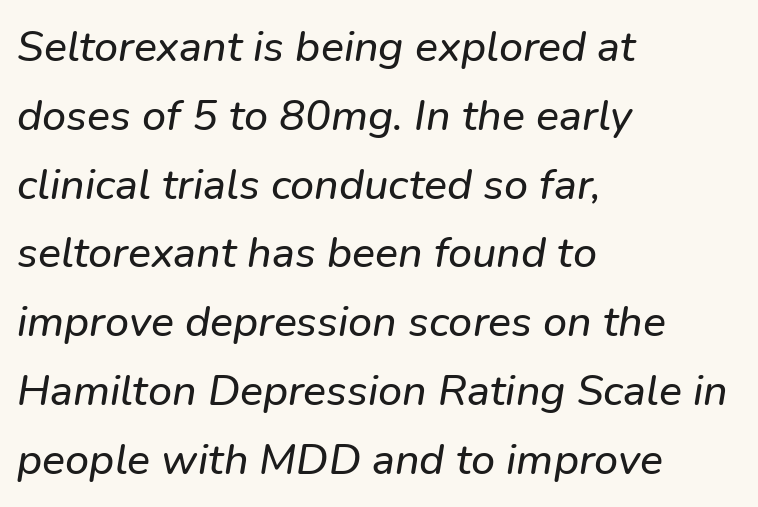
Glyph-to-glyph distance matches everyday printed text. The passage shown is typed in a proportional face where columns would drift. Visually the block forms a straight wall on the left and a jagged coastline on the right. Words float on clear page, feet unadorned. Leading matches the norm, producing a regular column. Are there feet on the stems? There aren't — it's a sans.
